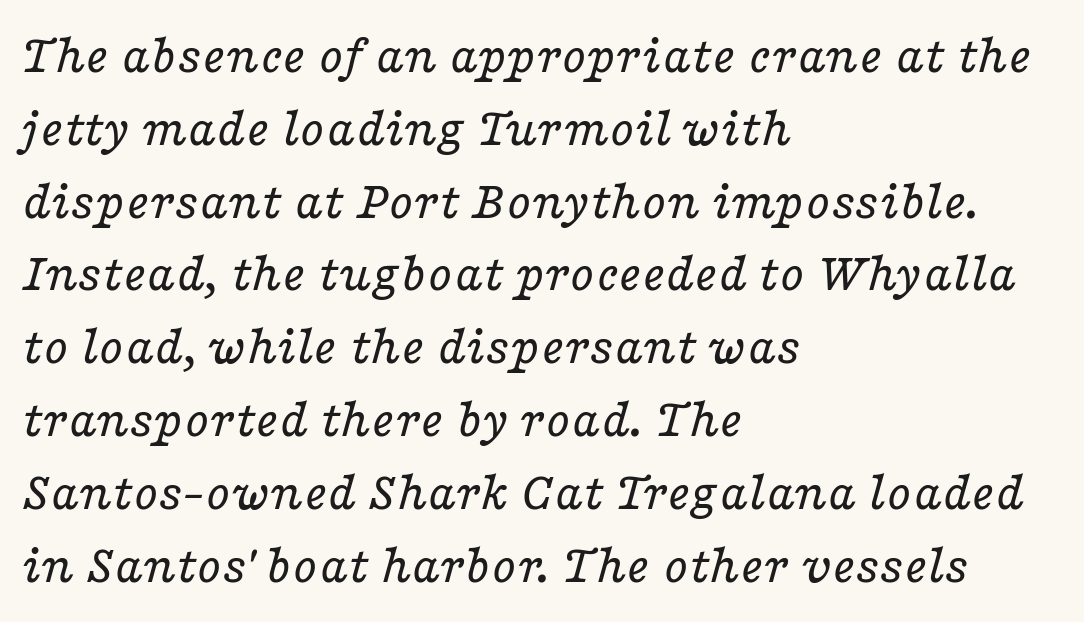
The baseline area is clear. You can tell from the footed stems that serif type was used. The text carries the slant typical of an italic or oblique font. Reading down the column, the eye jumps a familiar distance to each next line.
